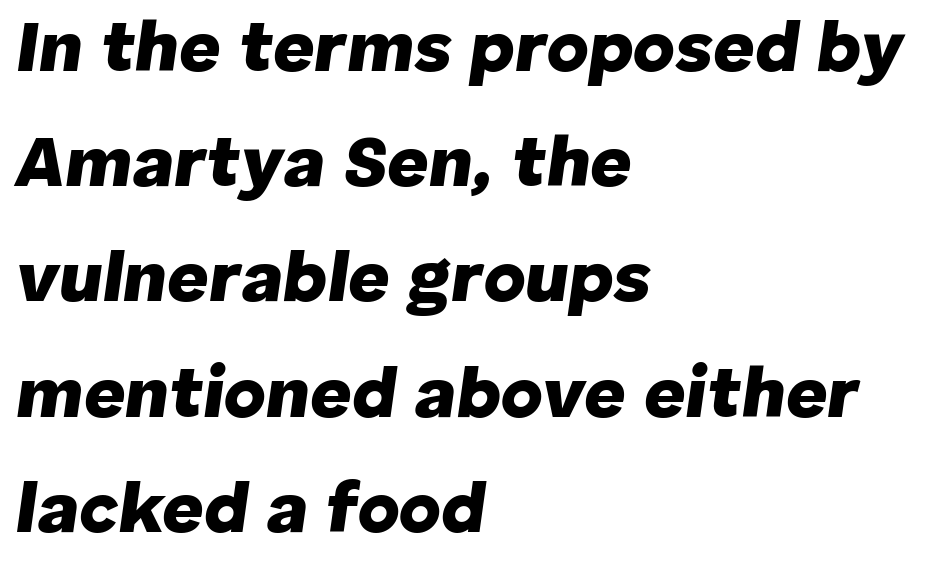
{"italic": "yes", "lean": "right", "slant_degrees": 8, "bold": "yes", "weight": "heavy", "width": "normal", "stroke_contrast": "low", "x_height": "medium", "monospaced": "no", "underline": "no", "align": "left", "line_spacing": "normal", "line_spacing_ratio": 1.6, "letter_spacing": "normal", "letter_spacing_em": 0.0, "glyph_px": 72}
